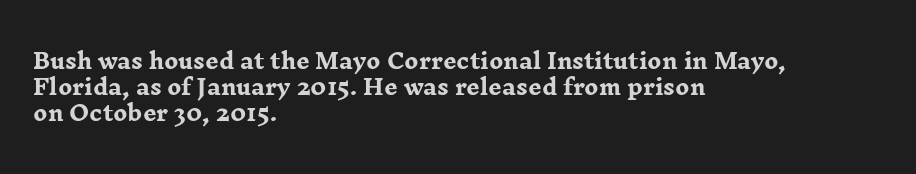
Does the weight exceed regular? Yes, all the way to bold. A typesetter would mark this as roman, not italic. The glyphs are unaccompanied by any horizontal stroke below them. Interline gaps are of average width in this sample. The horizontal fit of the characters is conventional and even.
